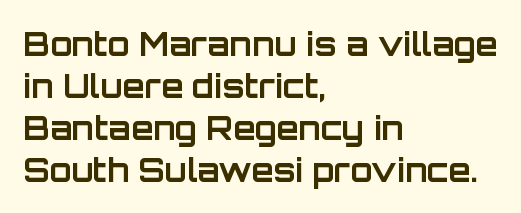
Unmarked baselines from the first word to the last. Each letter keeps its own natural width here, so spacing adapts to shape. This rendering uses left alignment, leaving the right contour irregular. Students, this is bold: see how much ink each stroke carries. Examine the stroke ends and you'll find no serifs.
